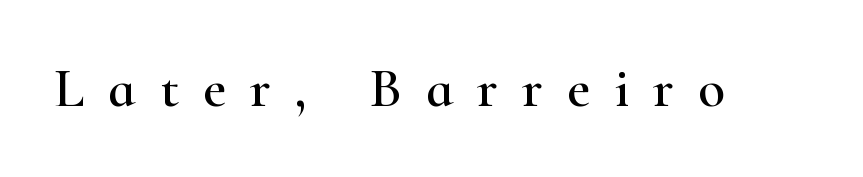
{"serif": "yes", "italic": "no", "width": "wide", "stroke_contrast": "high", "x_height": "small", "monospaced": "no", "underline": "no", "letter_spacing": "wide", "letter_spacing_em": 0.43, "glyph_px": 56}
